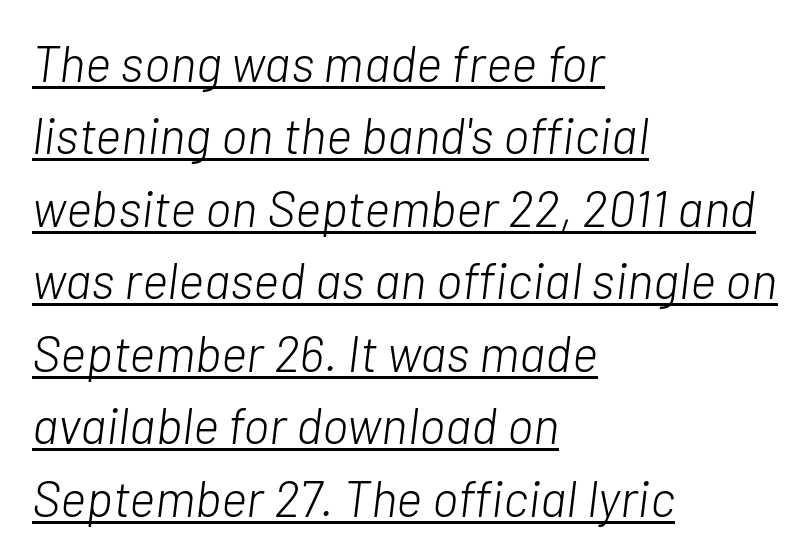
{"italic": "yes", "lean": "right", "slant_degrees": 7, "bold": "no", "weight": "light", "width": "normal", "stroke_contrast": "low", "x_height": "medium", "monospaced": "no", "underline": "yes", "align": "left", "line_spacing": "normal", "line_spacing_ratio": 1.45, "letter_spacing": "normal", "letter_spacing_em": 0.0, "glyph_px": 50}
